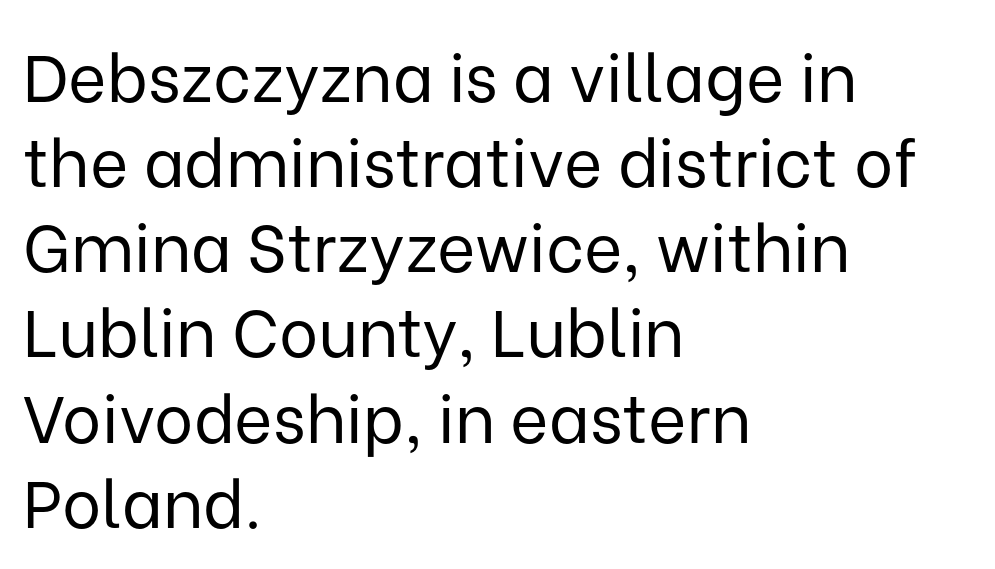
Q: Is the text bold? A: No.
Q: Is the text italic (slanted)? A: No, it is upright.
Q: Is the typeface a serif or a sans-serif typeface? A: Sans-serif.
Q: Is the text underlined? A: No.
Q: How is the paragraph aligned? A: Left-aligned.
Q: Is the spacing between letters normal or unusually wide? A: Normal.
Q: Is the spacing between lines tight, normal or loose? A: Normal.
Q: Width (condensed, normal, or wide)? A: Normal.
Q: Stroke contrast? A: Low.
Q: x-height? A: Medium.
Q: Monospaced? A: No.
